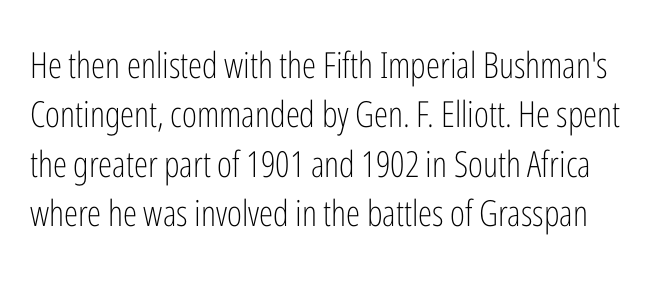
{"serif": "no", "italic": "no", "bold": "no", "weight": "light", "width": "condensed", "stroke_contrast": "low", "x_height": "medium", "monospaced": "no", "underline": "no", "line_spacing": "normal", "line_spacing_ratio": 1.37, "letter_spacing": "normal", "letter_spacing_em": 0.0, "glyph_px": 36}
